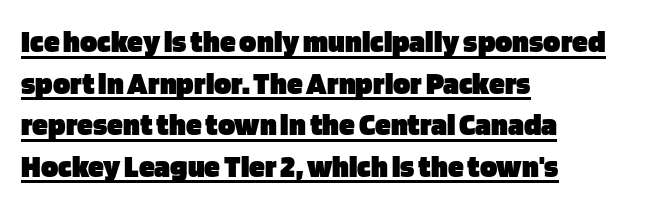
The image shows 32 px heavy sans-serif type, upright; set left-aligned, normal line spacing (1.3x), normal letter spacing, underlined; low stroke contrast and a large x-height.
